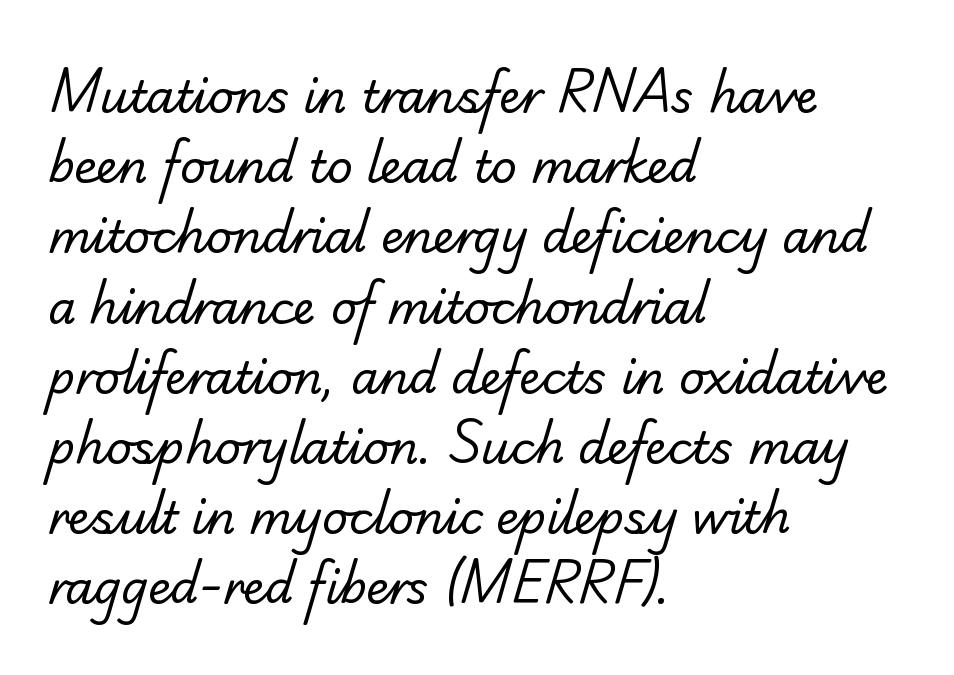
The face used here is rendered with its standard letterfit. Is the type heavy? It reads as light-to-regular instead. Layout note: lines flush left. The rendering uses natural spacing where letterforms have individual widths. Line spacing here is normal. Any mark beneath the type? The region is blank.
